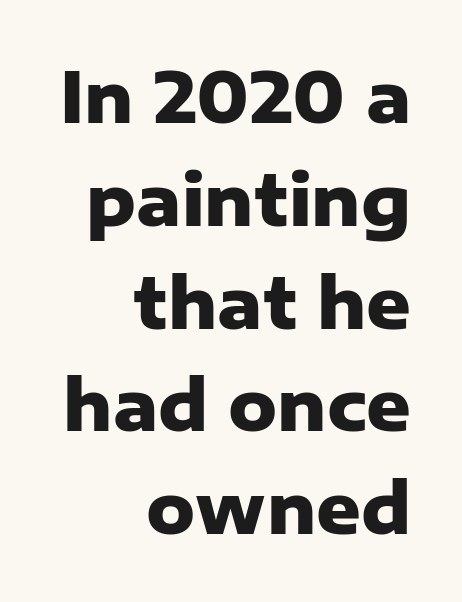
Q: Is the text bold? A: Yes.
Q: Is the text italic (slanted)? A: No, it is upright.
Q: Is the typeface a serif or a sans-serif typeface? A: Sans-serif.
Q: Is the text underlined? A: No.
Q: How is the paragraph aligned? A: Right-aligned.
Q: Is the spacing between letters normal or unusually wide? A: Normal.
Q: Is the spacing between lines tight, normal or loose? A: Normal.
Q: Width (condensed, normal, or wide)? A: Normal.
Q: Stroke contrast? A: Low.
Q: x-height? A: Medium.
Q: Monospaced? A: No.
